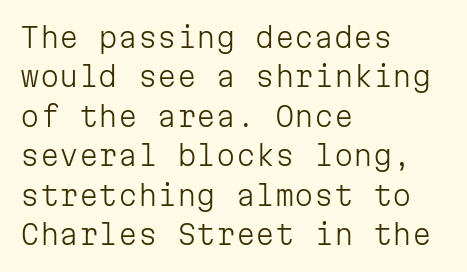
Q: Is the text bold? A: No.
Q: Is the text italic (slanted)? A: No, it is upright.
Q: Is the typeface a serif or a sans-serif typeface? A: Sans-serif.
Q: Is the text underlined? A: No.
Q: How is the paragraph aligned? A: Left-aligned.
Q: Is the spacing between letters normal or unusually wide? A: Normal.
Q: Is the spacing between lines tight, normal or loose? A: Normal.
Q: Width (condensed, normal, or wide)? A: Normal.
Q: Stroke contrast? A: Low.
Q: x-height? A: Medium.
Q: Monospaced? A: Yes.
